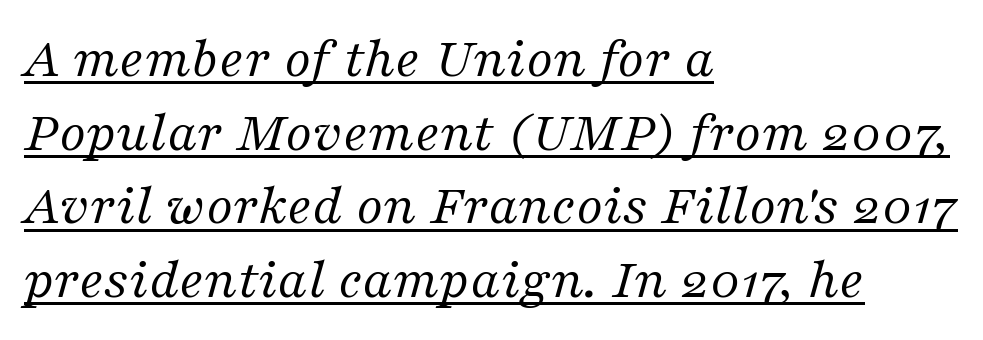
A typesetter would call this proportional, since set widths differ per character. The passage shown is underscored from start to finish. Stems here are at most as thick as an everyday book face. No extra tracking has been applied to these lines. Reading down the column, the eye jumps a familiar distance to each next line.
